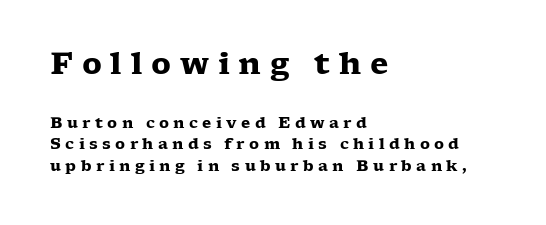
Q: Is the text bold? A: Yes.
Q: Is the text italic (slanted)? A: No, it is upright.
Q: Is the typeface a serif or a sans-serif typeface? A: Serif.
Q: Is the text underlined? A: No.
Q: How is the paragraph aligned? A: Left-aligned.
Q: Is the spacing between letters normal or unusually wide? A: Unusually wide.
Q: Is the spacing between lines tight, normal or loose? A: Normal.
Q: Which block of text is set in a larger size, the first (top) or the second (bottom)? A: The first (top) one.
Q: Width (condensed, normal, or wide)? A: Wide.
Q: Stroke contrast? A: Low.
Q: x-height? A: Medium.
Q: Monospaced? A: No.
